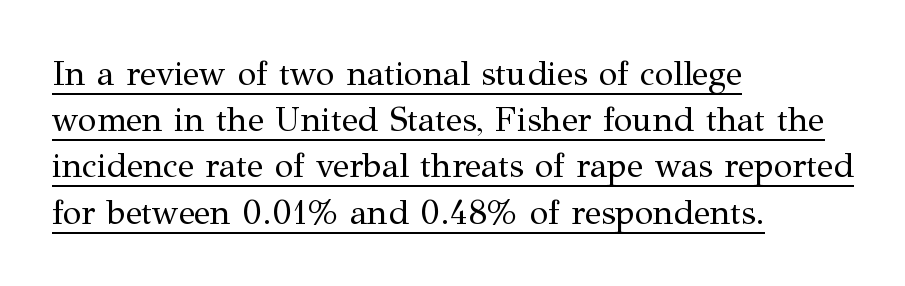
{"serif": "yes", "italic": "no", "bold": "no", "weight": "regular", "width": "normal", "stroke_contrast": "medium", "x_height": "medium", "monospaced": "no", "underline": "yes", "align": "left", "line_spacing": "normal", "line_spacing_ratio": 1.36, "letter_spacing": "normal", "letter_spacing_em": 0.0, "glyph_px": 34}
